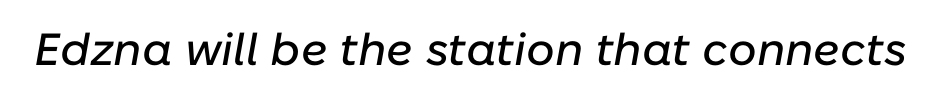
The image shows 45 px text type, italic (leaning right); set normal letter spacing, not underlined; low stroke contrast and a medium x-height.
